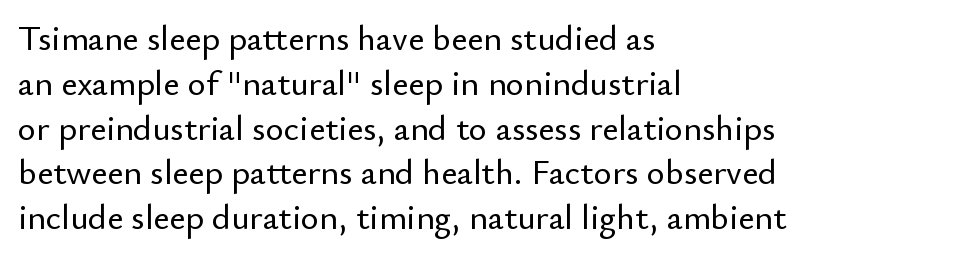
The image shows 35 px sans-serif type, upright; set left-aligned, normal line spacing (1.28x), normal letter spacing, not underlined; low stroke contrast and a small x-height.
